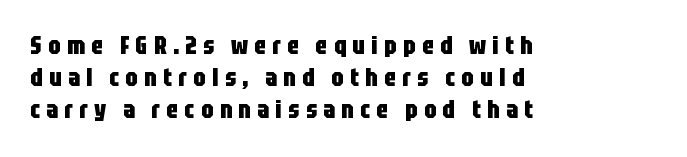
Italic: no, the glyphs are upright roman. Horizontally, the lines are justified to the leading edge only. Normally led — the rows are evenly, conventionally spaced. Inter-character spacing is expanded well beyond the font's built-in metrics. What weight is shown? A full bold with thick strokes.
